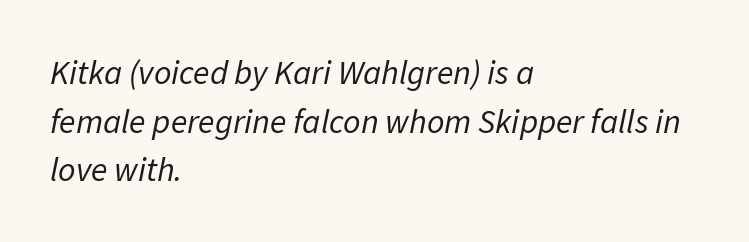
Q: Is the text bold? A: No.
Q: Is the text italic (slanted)? A: Yes, it leans right by about 11 degrees.
Q: Is the text underlined? A: No.
Q: How is the paragraph aligned? A: Left-aligned.
Q: Is the spacing between letters normal or unusually wide? A: Normal.
Q: Is the spacing between lines tight, normal or loose? A: Normal.
Q: Width (condensed, normal, or wide)? A: Normal.
Q: Stroke contrast? A: Low.
Q: x-height? A: Medium.
Q: Monospaced? A: No.
